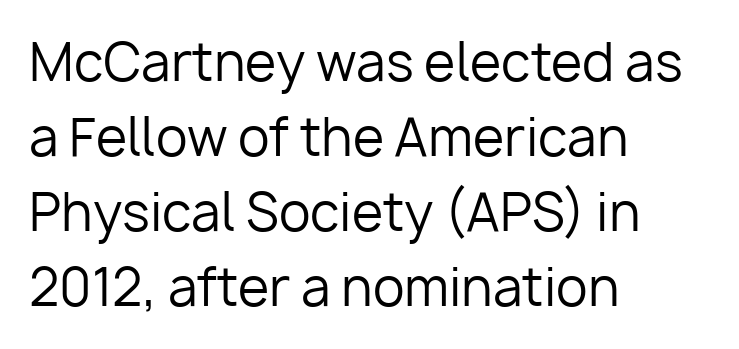
Q: Is the text bold? A: No.
Q: Is the text italic (slanted)? A: No, it is upright.
Q: Is the typeface a serif or a sans-serif typeface? A: Sans-serif.
Q: Is the text underlined? A: No.
Q: How is the paragraph aligned? A: Left-aligned.
Q: Is the spacing between letters normal or unusually wide? A: Normal.
Q: Is the spacing between lines tight, normal or loose? A: Normal.
Q: Width (condensed, normal, or wide)? A: Normal.
Q: Stroke contrast? A: Low.
Q: x-height? A: Medium.
Q: Monospaced? A: No.
